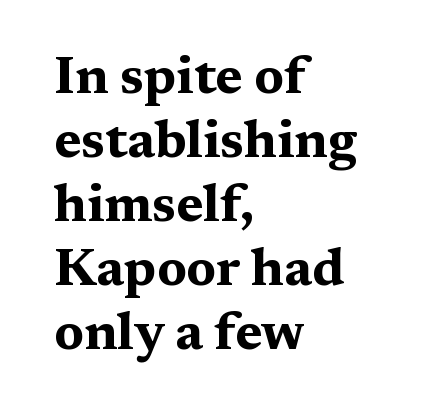
{"serif": "yes", "italic": "no", "bold": "yes", "weight": "bold", "width": "wide", "stroke_contrast": "medium", "x_height": "medium", "monospaced": "no", "underline": "no", "align": "left", "line_spacing_ratio": 1.23, "letter_spacing": "normal", "letter_spacing_em": 0.0, "glyph_px": 52}
